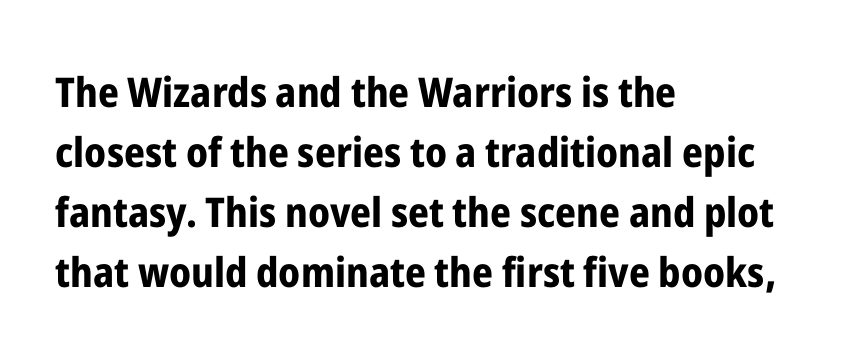
Q: Is the text bold? A: Yes.
Q: Is the text italic (slanted)? A: No, it is upright.
Q: Is the typeface a serif or a sans-serif typeface? A: Sans-serif.
Q: Is the text underlined? A: No.
Q: How is the paragraph aligned? A: Left-aligned.
Q: Is the spacing between letters normal or unusually wide? A: Normal.
Q: Is the spacing between lines tight, normal or loose? A: Normal.
Q: Width (condensed, normal, or wide)? A: Condensed.
Q: Stroke contrast? A: Low.
Q: x-height? A: Medium.
Q: Monospaced? A: No.
